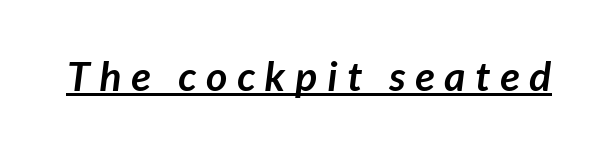
Q: Is the text bold? A: Yes.
Q: Is the typeface a serif or a sans-serif typeface? A: Sans-serif.
Q: Is the text underlined? A: Yes.
Q: Is the spacing between letters normal or unusually wide? A: Unusually wide.
Q: Width (condensed, normal, or wide)? A: Normal.
Q: Stroke contrast? A: Low.
Q: x-height? A: Medium.
Q: Monospaced? A: No.
